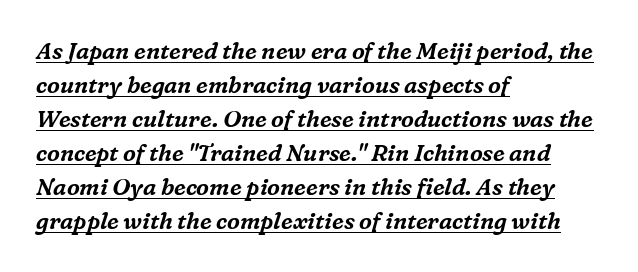
The sample's only ornament is a line tracing under the words. The type is set solid horizontally, with unmodified tracking. Designer's note — italics engaged. Teacher's note: observe the even left margin — that is flush-left alignment.
